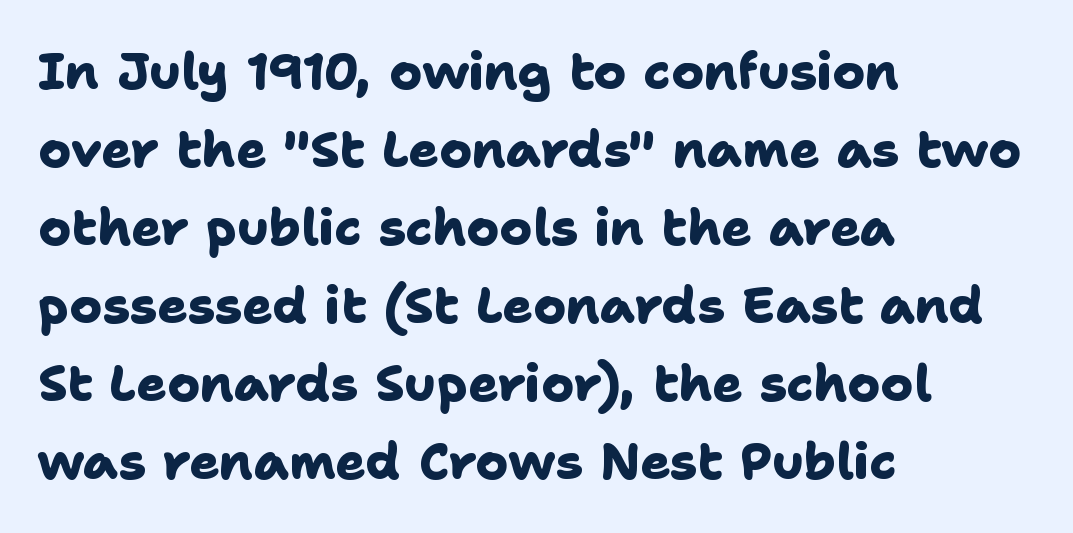
The image shows 50 px heavy sans-serif type; set left-aligned, normal line spacing (1.56x), normal letter spacing, not underlined; low stroke contrast and a medium x-height.
